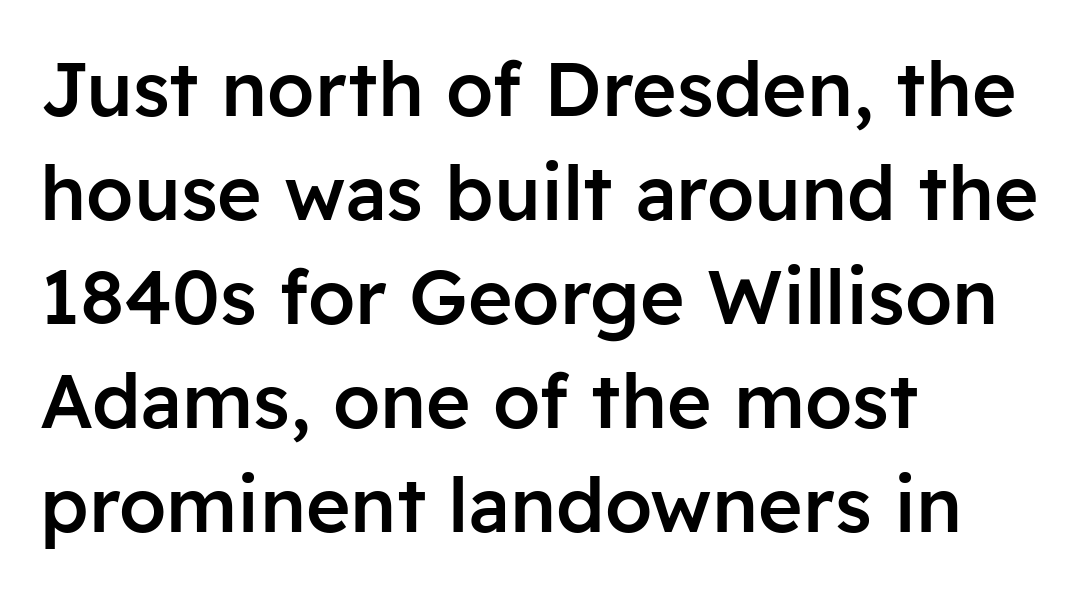
The image shows 76 px semibold sans-serif type, upright; set left-aligned, normal line spacing (1.37x), normal letter spacing, not underlined; low stroke contrast and a medium x-height.
